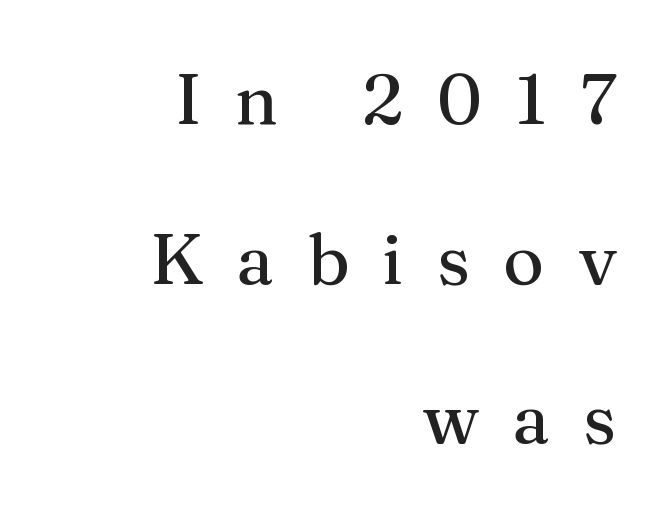
The specimen omits any rule beneath the text block's lines. Airy leading. These lines are rendered in a variable-pitch font. The letters are spread apart with noticeably loose tracking. A typesetter would mark this as roman, not italic. The font family rendered here belongs to the serif group.
